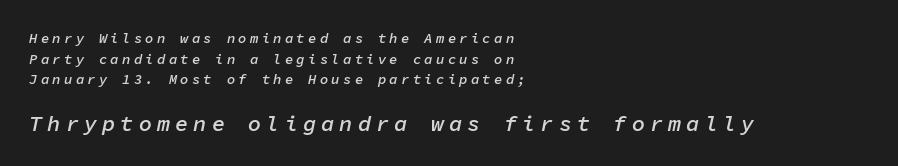
Q: Is the text bold? A: Semi-bold.
Q: Is the text italic (slanted)? A: Yes, it leans right by about 11 degrees.
Q: Is the text underlined? A: No.
Q: How is the paragraph aligned? A: Left-aligned.
Q: Is the spacing between letters normal or unusually wide? A: Unusually wide.
Q: Is the spacing between lines tight, normal or loose? A: Normal.
Q: Which block of text is set in a larger size, the first (top) or the second (bottom)? A: The second (bottom) one.
